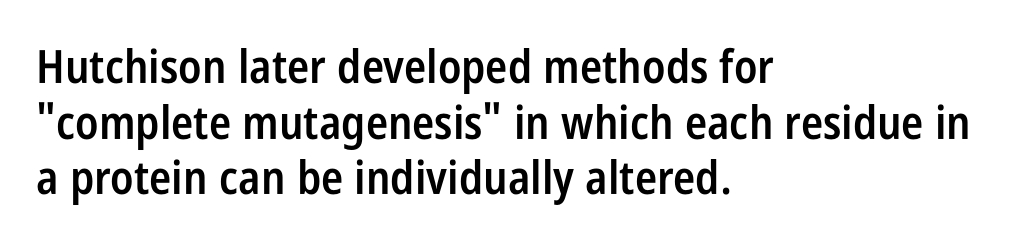
Q: Is the text bold? A: Semi-bold.
Q: Is the text italic (slanted)? A: No, it is upright.
Q: Is the typeface a serif or a sans-serif typeface? A: Sans-serif.
Q: Is the text underlined? A: No.
Q: How is the paragraph aligned? A: Left-aligned.
Q: Is the spacing between letters normal or unusually wide? A: Normal.
Q: Width (condensed, normal, or wide)? A: Condensed.
Q: Stroke contrast? A: Low.
Q: x-height? A: Large.
Q: Monospaced? A: No.
